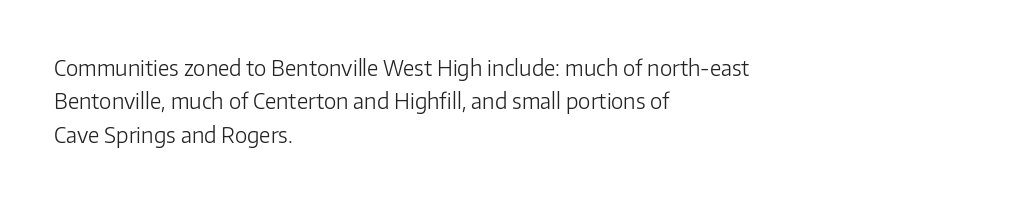
How would I describe the line gaps? Plain and ordinary. Weight: in the light-to-regular range. The type is set solid horizontally, with unmodified tracking. The lines are quadded left.
